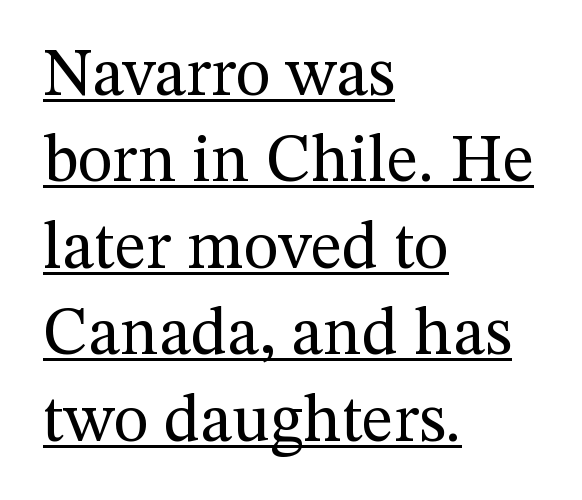
{"serif": "yes", "italic": "no", "bold": "no", "weight": "regular", "width": "normal", "stroke_contrast": "medium", "x_height": "medium", "monospaced": "no", "underline": "yes", "align": "left", "line_spacing": "normal", "line_spacing_ratio": 1.29, "letter_spacing": "normal", "letter_spacing_em": 0.0, "glyph_px": 67}
